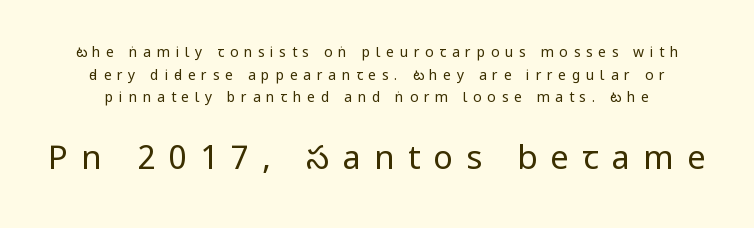
The leading is moderate, giving the passage an even texture. Decoration check: the copy has no underline. The designer gave the closing block more size than the opening block. Think of a printed novel: that variable character pitch is what you see here. The line texture is sparse and dotted thanks to wide tracking.
